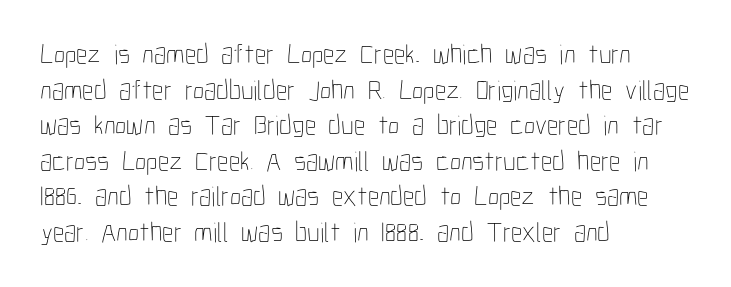
One glance says typical: line gaps are just what's usual. The lines are quadded left. The passage shown is not underscored anywhere. Spacing between characters is what you'd get straight out of the box. These lines are rendered in a variable-pitch font. The font sits on the lighter half of the weight spectrum, regular included.
